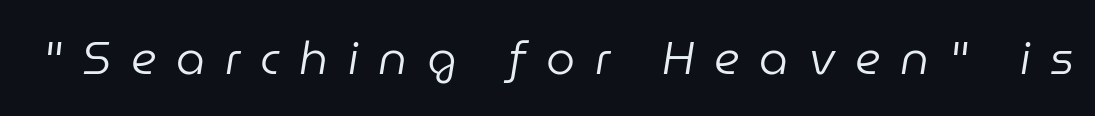
{"italic": "yes", "lean": "right", "slant_degrees": 9, "bold": "no", "weight": "regular", "width": "normal", "stroke_contrast": "low", "x_height": "medium", "monospaced": "no", "underline": "no", "letter_spacing": "wide", "letter_spacing_em": 0.43, "glyph_px": 46}
